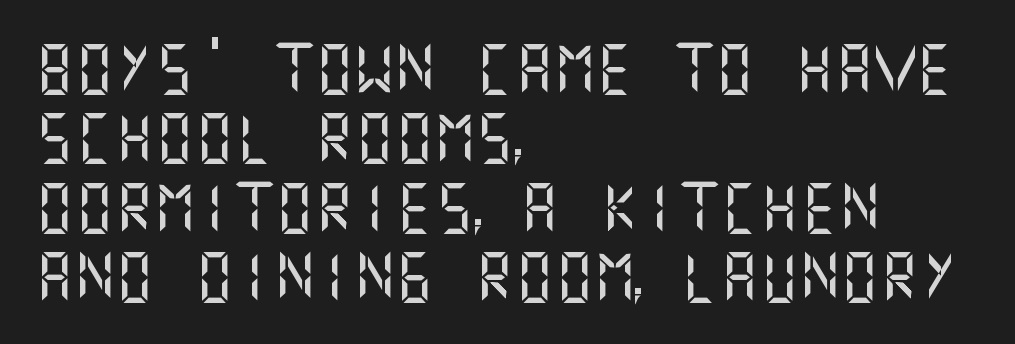
The image shows 50 px sans-serif type, upright; set left-aligned, normal line spacing (1.39x), normal letter spacing, not underlined; medium stroke contrast and a large x-height.
